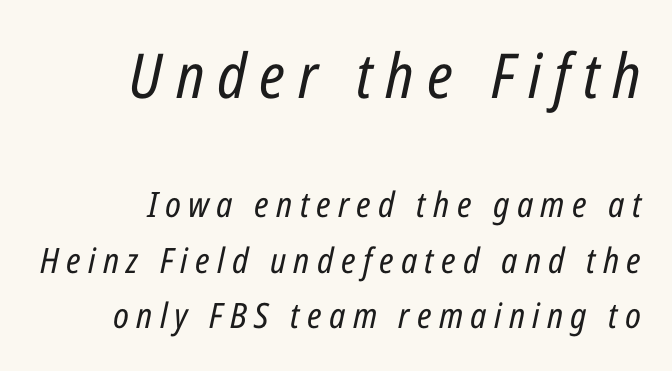
The image shows 62 px regular-weight, condensed type, italic (leaning right); set right-aligned, normal line spacing (1.59x), unusually wide letter spacing (+0.21 em), not underlined; the first (top) block is 1.77x larger; low stroke contrast and a medium x-height.
